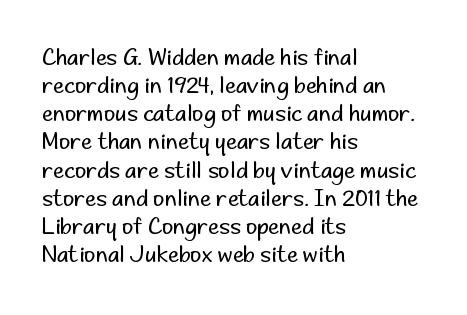
{"italic": "no", "bold": "no", "underline": "no", "align": "left", "line_spacing": "normal", "line_spacing_ratio": 1.28, "letter_spacing": "normal", "letter_spacing_em": 0.0, "glyph_px": 22}
